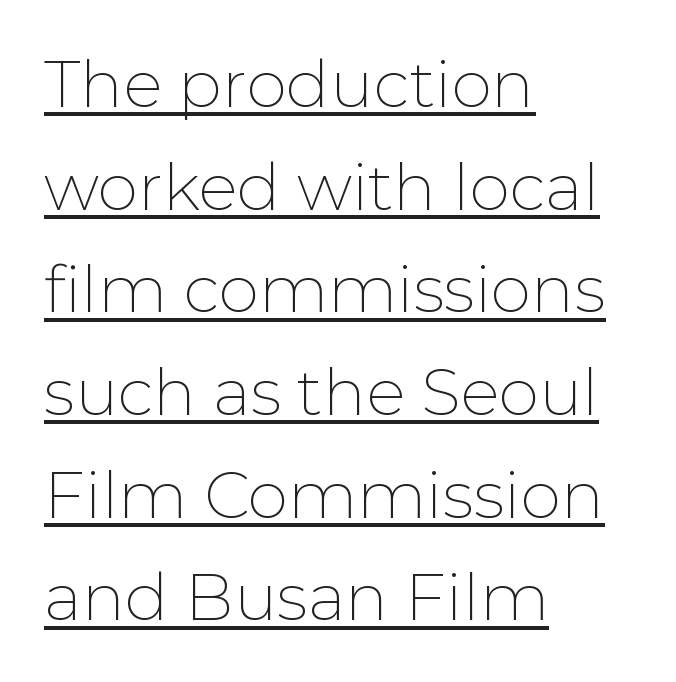
The image shows 65 px thin sans-serif type, upright; set left-aligned, normal line spacing (1.58x), normal letter spacing, underlined; low stroke contrast and a medium x-height.
